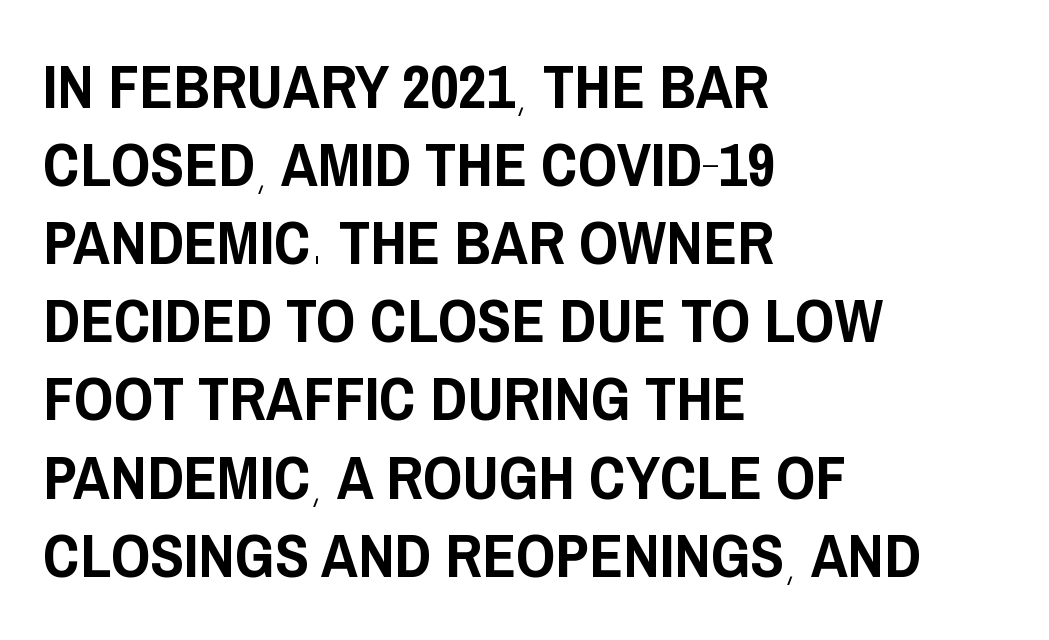
{"serif": "no", "italic": "no", "width": "condensed", "stroke_contrast": "low", "x_height": "large", "monospaced": "no", "underline": "no", "align": "left", "line_spacing": "normal", "line_spacing_ratio": 1.26, "letter_spacing": "normal", "letter_spacing_em": 0.0, "glyph_px": 62}
